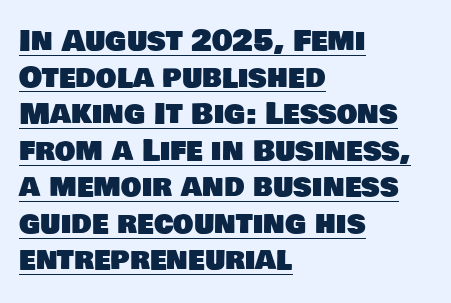
The image shows 29 px sans-serif type; set left-aligned, normal line spacing (1.26x), normal letter spacing, underlined; low stroke contrast and a large x-height.
